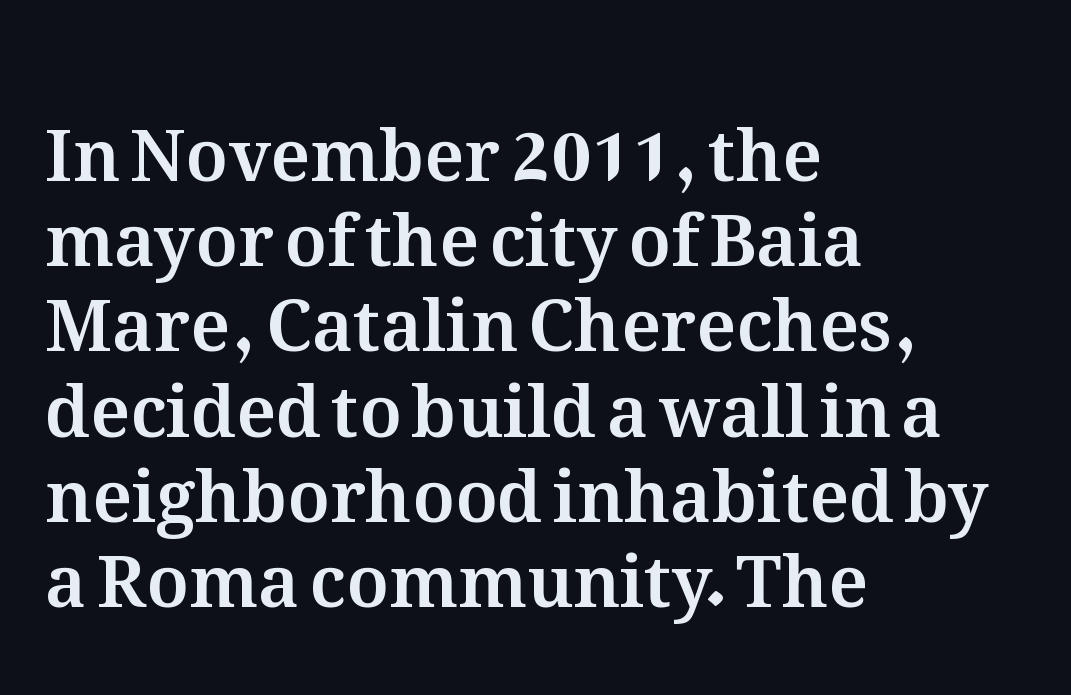
Q: Is the text italic (slanted)? A: No, it is upright.
Q: Is the text underlined? A: No.
Q: How is the paragraph aligned? A: Left-aligned.
Q: Is the spacing between letters normal or unusually wide? A: Normal.
Q: Width (condensed, normal, or wide)? A: Normal.
Q: Stroke contrast? A: Medium.
Q: x-height? A: Medium.
Q: Monospaced? A: No.
